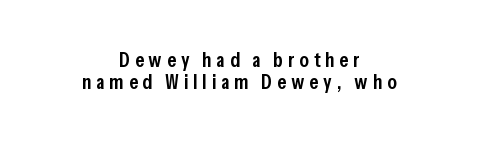
The image shows 21 px text type, upright; set centered, tight line spacing (1.05x), unusually wide letter spacing (+0.23 em), not underlined.
